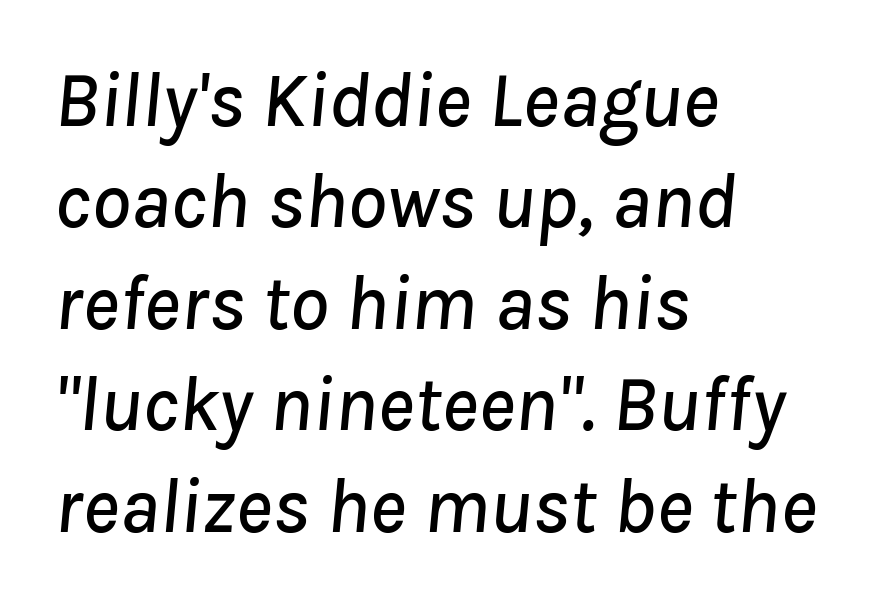
Each line starts at the same left margin while the right side varies. The space directly below the letters is spotless. The type is set solid horizontally, with unmodified tracking. Whoever set this chose a conventional vertical rhythm. Character widths vary here, with narrow letters taking less room than wide ones. The letters are slanted; this is an italic face.
